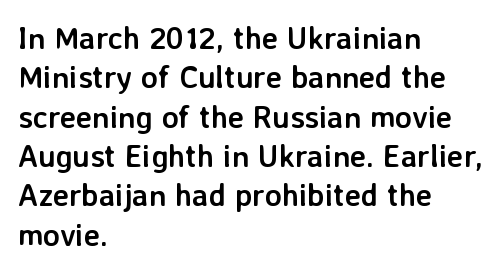
{"serif": "no", "italic": "no", "bold": "yes", "weight": "semibold", "width": "normal", "stroke_contrast": "low", "x_height": "medium", "monospaced": "no", "underline": "no", "align": "left", "line_spacing": "normal", "line_spacing_ratio": 1.27, "letter_spacing": "normal", "letter_spacing_em": 0.0, "glyph_px": 31}
